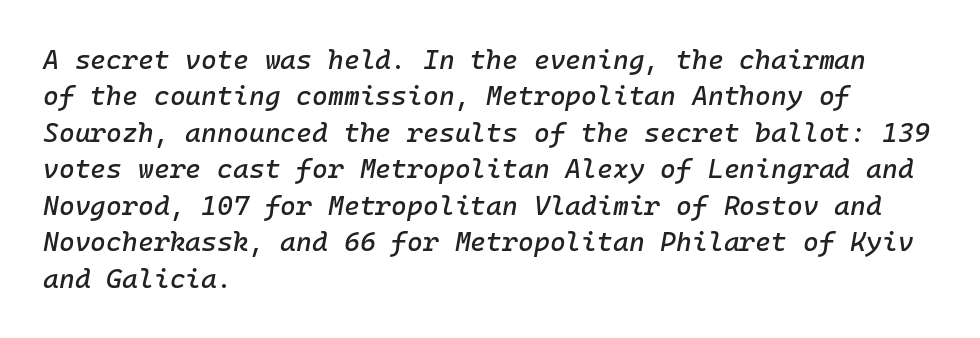
{"italic": "yes", "lean": "right", "slant_degrees": 10, "underline": "no", "align": "left", "line_spacing": "normal", "line_spacing_ratio": 1.35, "letter_spacing": "normal", "letter_spacing_em": 0.0, "glyph_px": 27}
